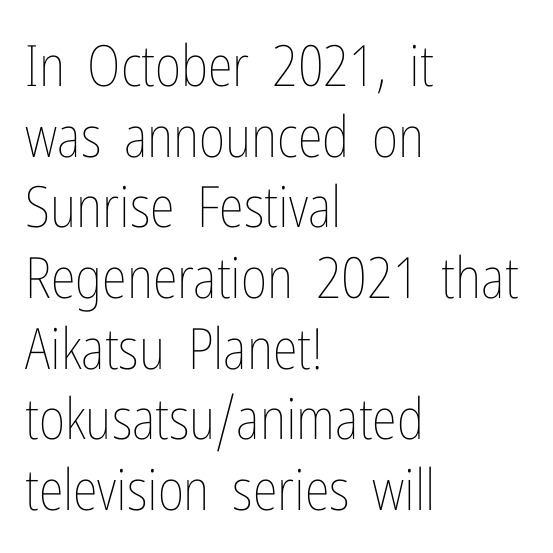
{"italic": "no", "bold": "no", "weight": "thin", "width": "condensed", "stroke_contrast": "low", "x_height": "medium", "monospaced": "no", "underline": "no", "align": "left", "line_spacing_ratio": 1.24, "letter_spacing": "normal", "letter_spacing_em": 0.0, "glyph_px": 57}
